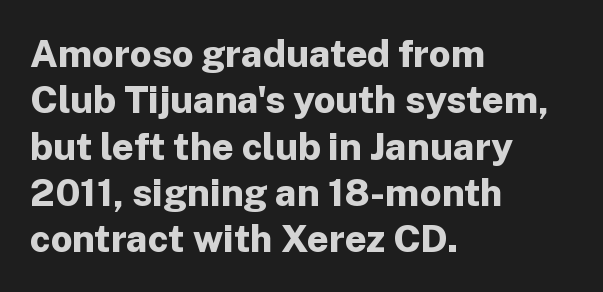
{"serif": "no", "italic": "no", "bold": "yes", "weight": "bold", "width": "normal", "stroke_contrast": "low", "x_height": "medium", "monospaced": "no", "underline": "no", "align": "left", "line_spacing_ratio": 1.22, "letter_spacing": "normal", "letter_spacing_em": 0.0, "glyph_px": 38}
